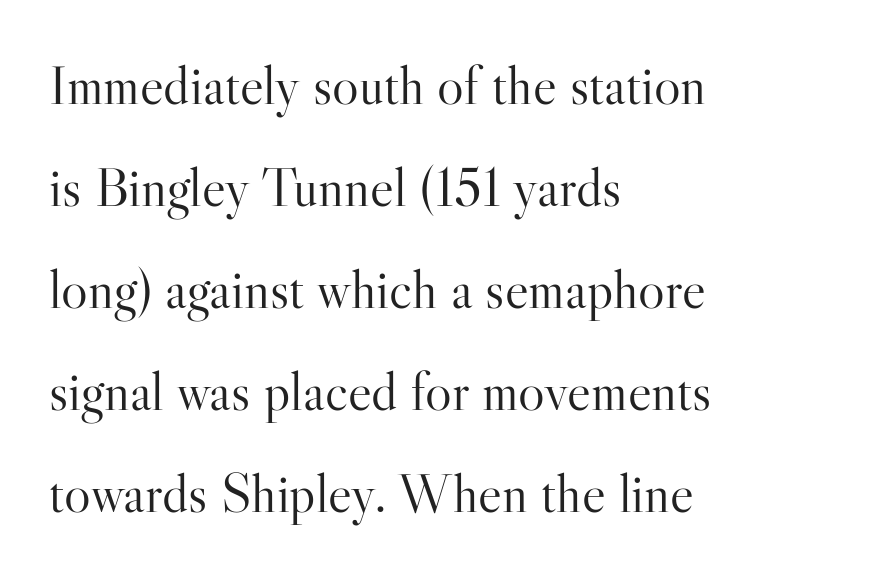
This rendering employs a face with finishing strokes, i.e., a serif. No letter is thick-stroked: the sample isn't bold. The face used here is proportionally spaced, like ordinary book or web type. The foot of each line stays bare and open. The lines in this sample share a left origin and differ only in where they stop. The letters stand upright; this is a roman face.
